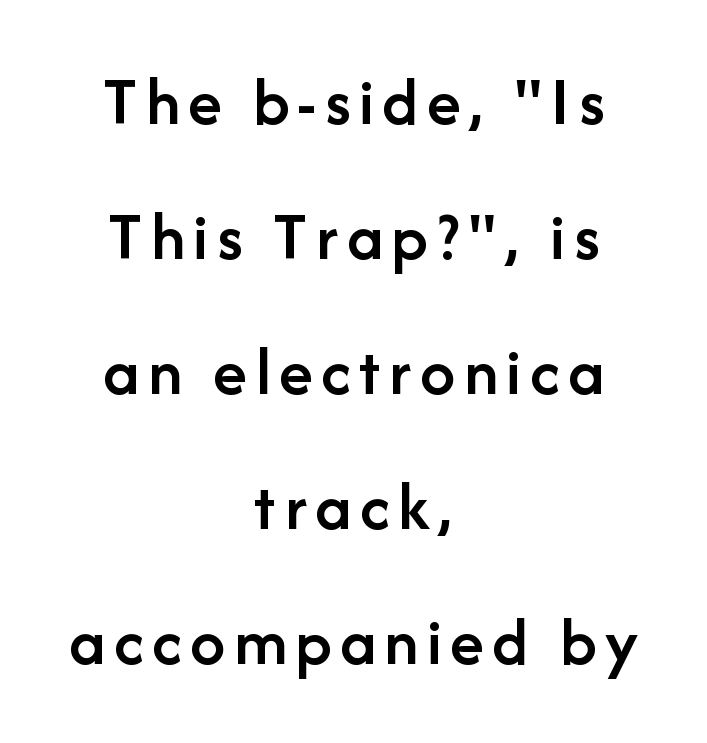
{"serif": "no", "italic": "no", "bold": "semi", "weight": "semibold", "width": "normal", "stroke_contrast": "low", "x_height": "medium", "monospaced": "no", "underline": "no", "align": "center", "line_spacing": "loose", "line_spacing_ratio": 1.93, "glyph_px": 70}
